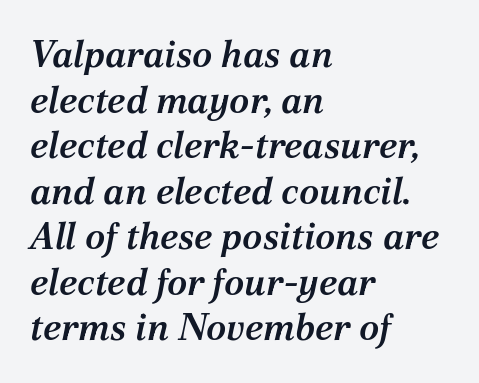
How are the letters spaced? Ordinarily, with no added tracking. The text block is weighted toward the left margin, trailing off unevenly rightward. Emphasis by weight is partial: semibold. Each row of text sits above clean, open space.
